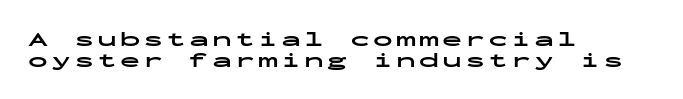
Q: Is the text bold? A: Yes.
Q: Is the text italic (slanted)? A: No, it is upright.
Q: Is the text underlined? A: No.
Q: How is the paragraph aligned? A: Left-aligned.
Q: Is the spacing between lines tight, normal or loose? A: Tight.
